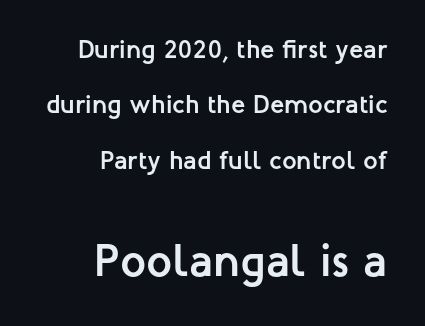
Look at the stroke-to-counter ratio: heavy, a bold. The face used here is a sans, in the tradition of grotesques and geometrics. This sample uses plain, unmodified letter spacing. The lettering holds an erect, upright posture throughout. The foot of each line stays bare and open. Each letter keeps its own natural width here, so spacing adapts to shape.
